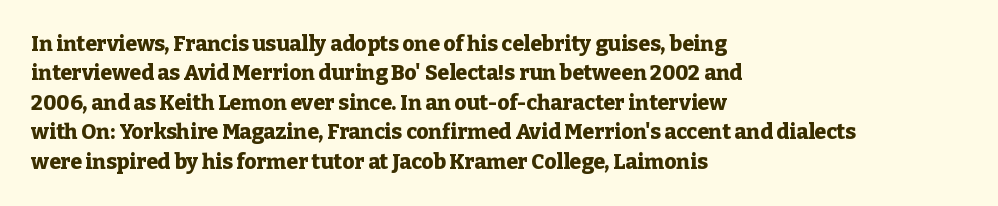
Posture: upright roman. Underlining? Definitely not there. Each line starts at the same left margin while the right side varies. Stroke thickness is high; the sample reads as a true bold. The block of text has a typical density, with ordinary space between rows.
